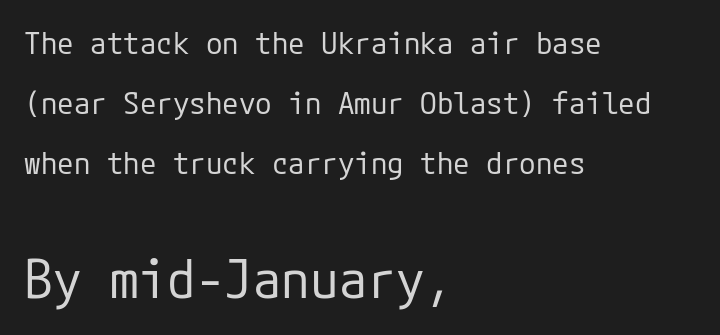
{"serif": "no", "italic": "no", "bold": "no", "weight": "regular", "width": "normal", "stroke_contrast": "low", "x_height": "medium", "underline": "no", "align": "left", "line_spacing": "loose", "line_spacing_ratio": 2.0, "letter_spacing": "normal", "letter_spacing_em": 0.0, "larger_block": "second", "size_ratio": 1.73, "glyph_px": 52}
